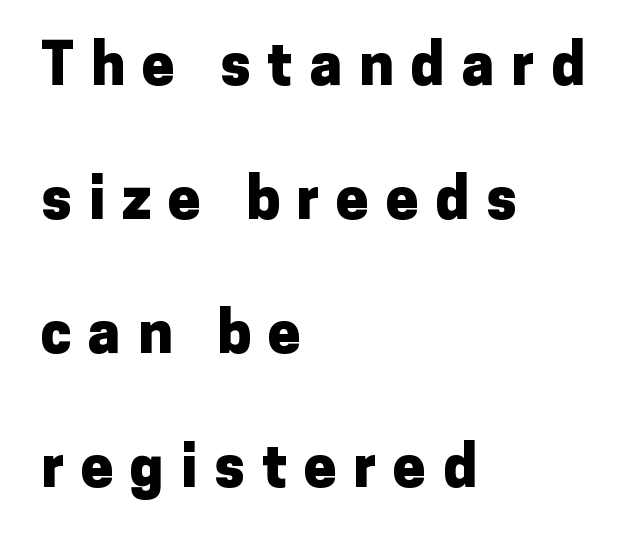
Q: Is the text bold? A: Yes.
Q: Is the text italic (slanted)? A: No, it is upright.
Q: Is the typeface a serif or a sans-serif typeface? A: Sans-serif.
Q: Is the text underlined? A: No.
Q: How is the paragraph aligned? A: Left-aligned.
Q: Is the spacing between letters normal or unusually wide? A: Unusually wide.
Q: Is the spacing between lines tight, normal or loose? A: Loose.
Q: Width (condensed, normal, or wide)? A: Normal.
Q: Stroke contrast? A: Low.
Q: x-height? A: Medium.
Q: Monospaced? A: No.
